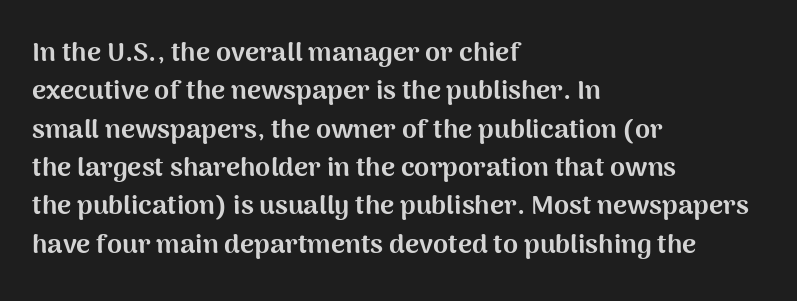
{"italic": "no", "bold": "yes", "underline": "no", "align": "left", "line_spacing": "normal", "line_spacing_ratio": 1.42, "letter_spacing": "normal", "letter_spacing_em": 0.0, "glyph_px": 27}
